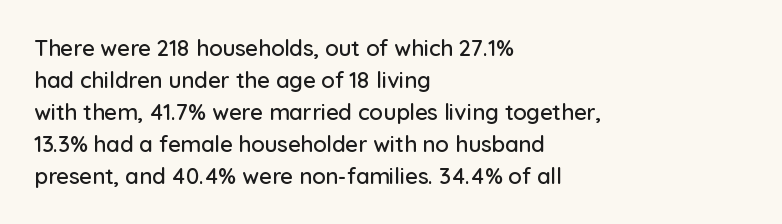
{"italic": "no", "underline": "no", "align": "left", "line_spacing": "normal", "line_spacing_ratio": 1.45, "letter_spacing": "normal", "letter_spacing_em": 0.0, "glyph_px": 22}
